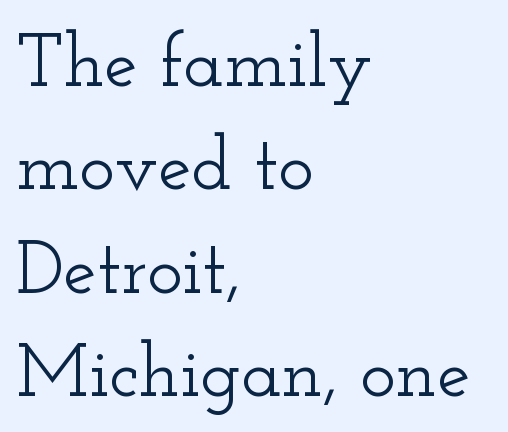
The image shows 75 px wide serif type, upright; set left-aligned, normal line spacing (1.38x), normal letter spacing, not underlined; low stroke contrast and a small x-height.
